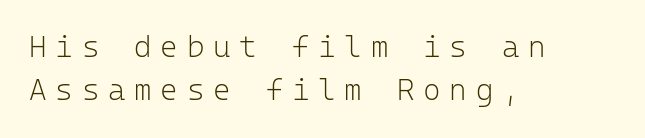
The image shows 30 px light sans-serif type, upright, monospaced; set left-aligned, normal line spacing (1.44x), unusually wide letter spacing (+0.29 em), not underlined; low stroke contrast and a medium x-height.
